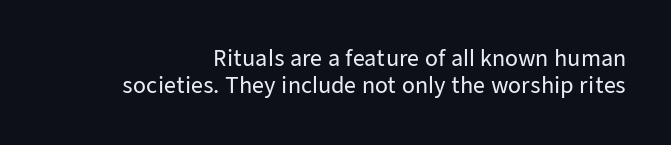
{"italic": "no", "underline": "no", "line_spacing": "normal", "line_spacing_ratio": 1.29, "letter_spacing": "normal", "letter_spacing_em": 0.0, "glyph_px": 21}
